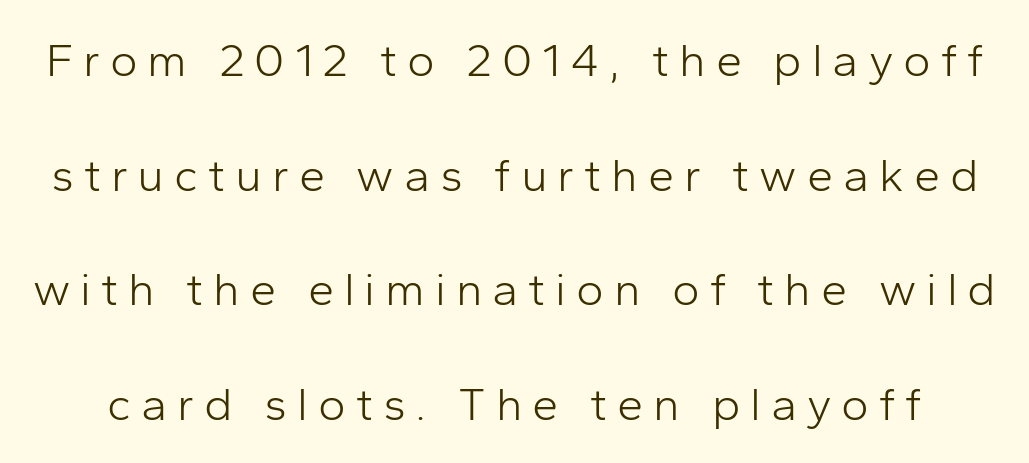
Q: Is the text bold? A: No.
Q: Is the text italic (slanted)? A: No, it is upright.
Q: Is the typeface a serif or a sans-serif typeface? A: Sans-serif.
Q: Is the text underlined? A: No.
Q: Is the spacing between letters normal or unusually wide? A: Unusually wide.
Q: Is the spacing between lines tight, normal or loose? A: Loose.
Q: Width (condensed, normal, or wide)? A: Normal.
Q: Stroke contrast? A: Low.
Q: x-height? A: Medium.
Q: Monospaced? A: No.
